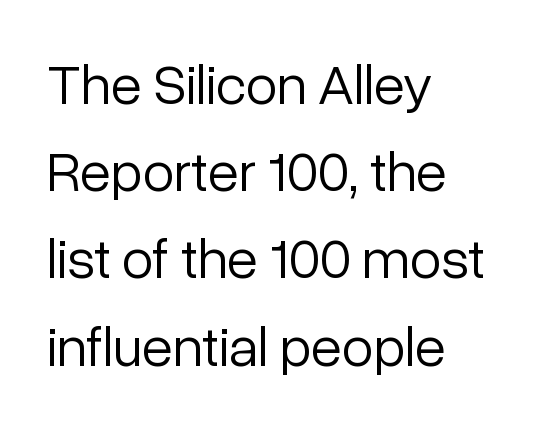
The image shows 57 px light sans-serif type, upright; set left-aligned, normal line spacing (1.53x), normal letter spacing, not underlined; low stroke contrast and a medium x-height.
